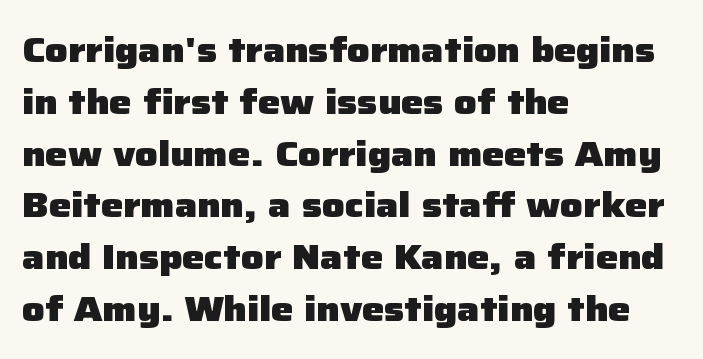
Q: Is the text bold? A: Yes.
Q: Is the text italic (slanted)? A: No, it is upright.
Q: Is the typeface a serif or a sans-serif typeface? A: Sans-serif.
Q: Is the text underlined? A: No.
Q: How is the paragraph aligned? A: Left-aligned.
Q: Is the spacing between letters normal or unusually wide? A: Normal.
Q: Is the spacing between lines tight, normal or loose? A: Normal.
Q: Width (condensed, normal, or wide)? A: Normal.
Q: Stroke contrast? A: Low.
Q: x-height? A: Medium.
Q: Monospaced? A: No.
